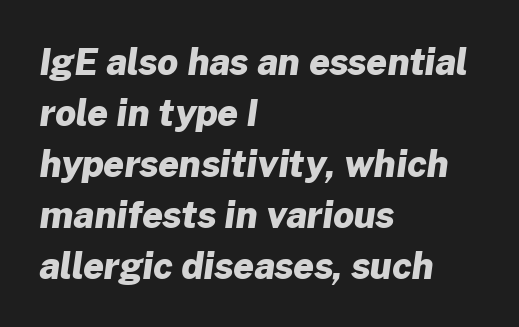
The image shows 36 px heavy sans-serif type; set left-aligned, normal line spacing (1.42x), normal letter spacing, not underlined; low stroke contrast and a medium x-height.
